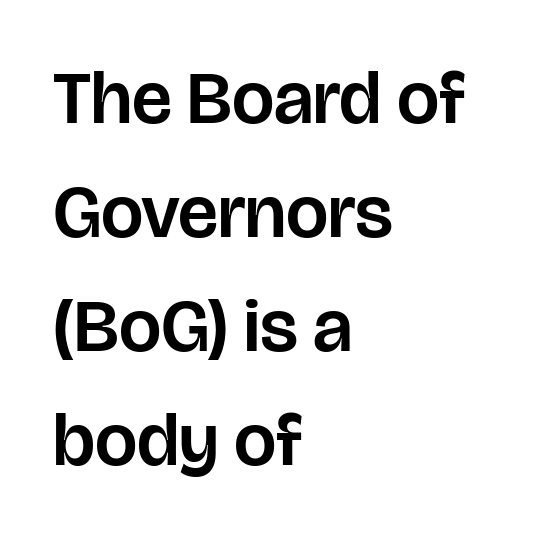
The image shows 75 px sans-serif type, upright; set left-aligned, normal line spacing (1.52x), normal letter spacing, not underlined; low stroke contrast and a large x-height.
